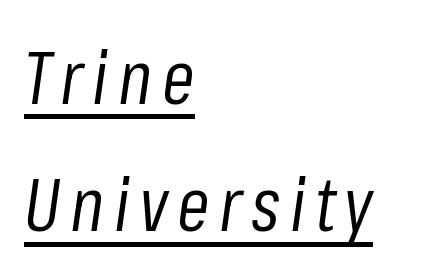
Check the space under the baseline: a stroke is drawn there. Heaviness? Minimal to ordinary, like unemphasized prose. Here the designer chose a conventional face with non-uniform glyph widths. The typography opts for an oblique posture over an upright one. If you drew a ruler down the left edge, every line would touch it.
